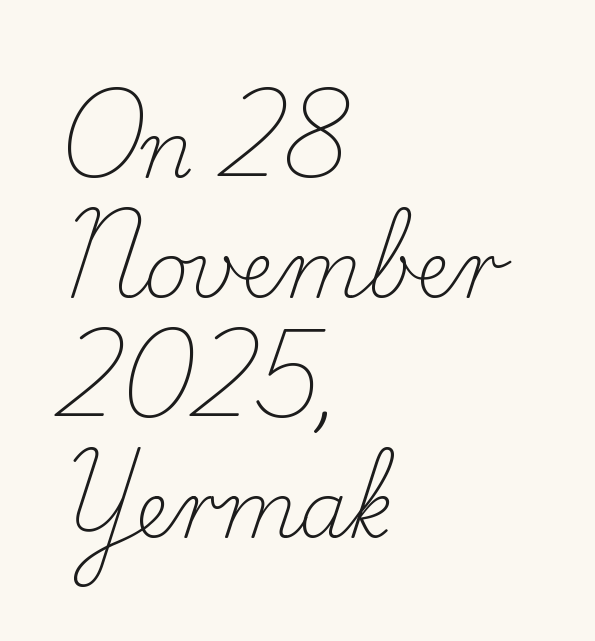
{"serif": "yes", "bold": "no", "weight": "light", "width": "normal", "stroke_contrast": "low", "x_height": "small", "monospaced": "no", "underline": "no", "align": "left", "line_spacing": "normal", "line_spacing_ratio": 1.54, "letter_spacing": "normal", "letter_spacing_em": 0.0, "glyph_px": 78}
